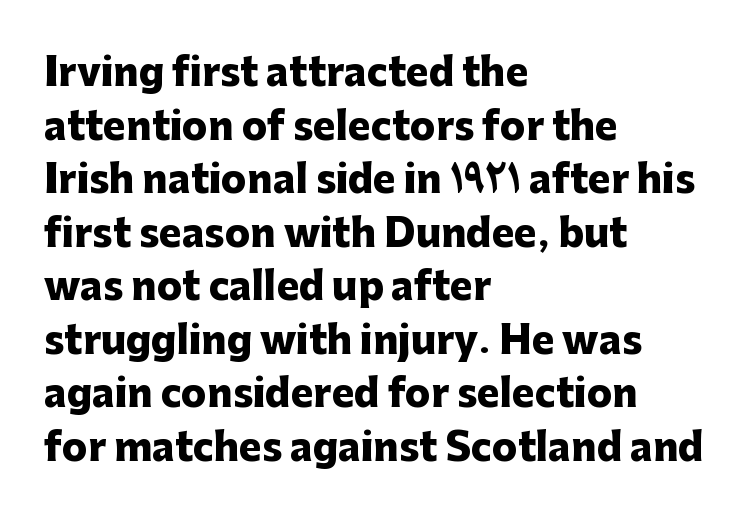
The image shows 38 px heavy sans-serif type, upright; set left-aligned, normal line spacing (1.41x), normal letter spacing, not underlined; low stroke contrast and a medium x-height.
